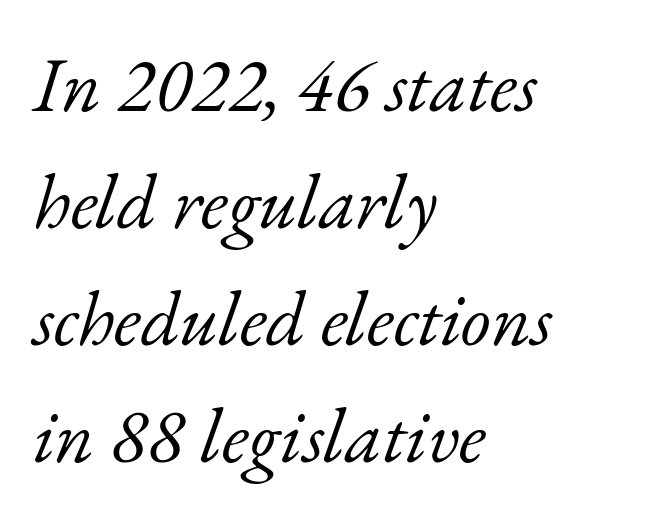
The image shows 77 px light serif type, italic (leaning right); set left-aligned, normal line spacing (1.52x), normal letter spacing, not underlined; low stroke contrast and a small x-height.
